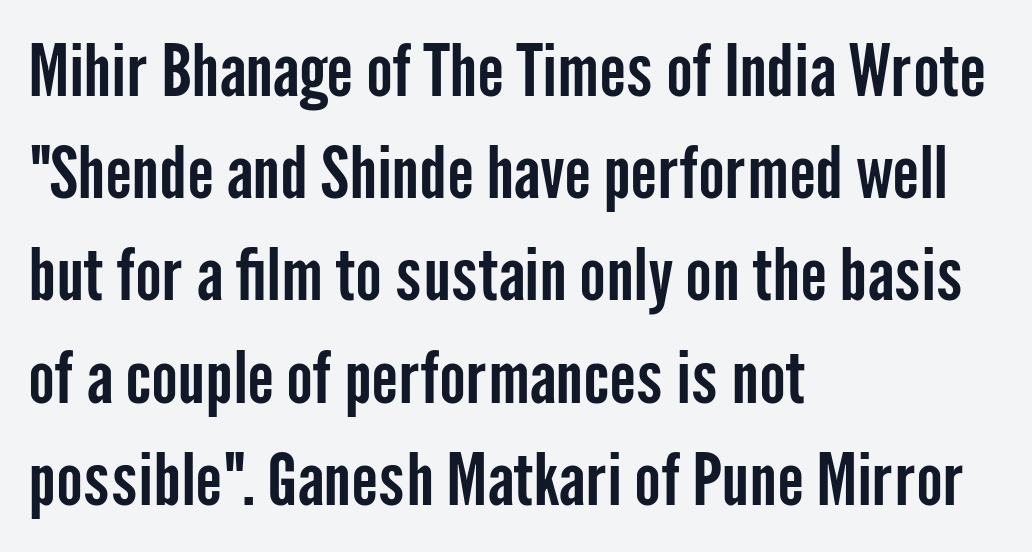
The image shows 71 px condensed sans-serif type, upright; set left-aligned, normal line spacing (1.44x), normal letter spacing, not underlined; low stroke contrast and a medium x-height.
